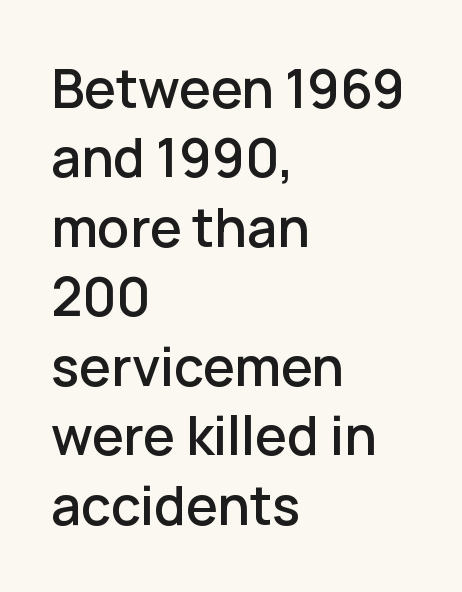
Q: Is the text italic (slanted)? A: No, it is upright.
Q: Is the typeface a serif or a sans-serif typeface? A: Sans-serif.
Q: Is the text underlined? A: No.
Q: How is the paragraph aligned? A: Left-aligned.
Q: Is the spacing between letters normal or unusually wide? A: Normal.
Q: Is the spacing between lines tight, normal or loose? A: Normal.
Q: Width (condensed, normal, or wide)? A: Normal.
Q: Stroke contrast? A: Low.
Q: x-height? A: Medium.
Q: Monospaced? A: No.
